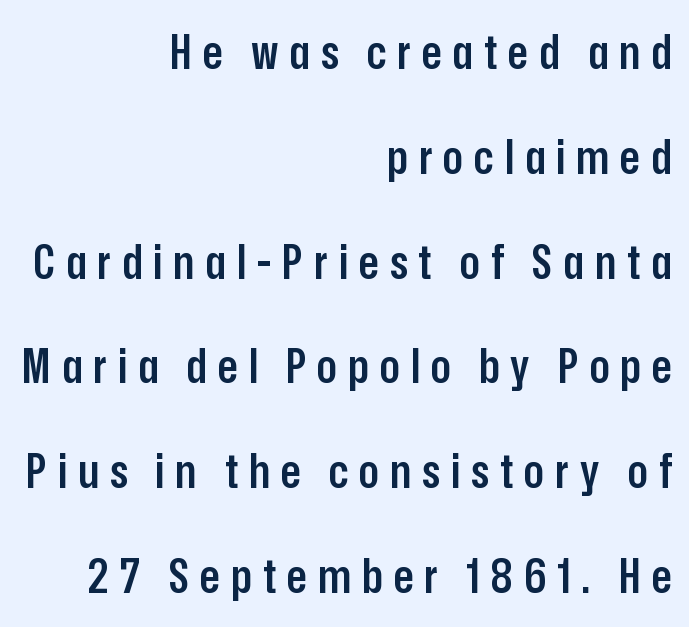
{"serif": "no", "italic": "no", "bold": "semi", "weight": "semibold", "width": "condensed", "stroke_contrast": "low", "x_height": "medium", "monospaced": "no", "underline": "no", "align": "right", "line_spacing": "loose", "line_spacing_ratio": 2.23, "letter_spacing": "wide", "letter_spacing_em": 0.23, "glyph_px": 47}
